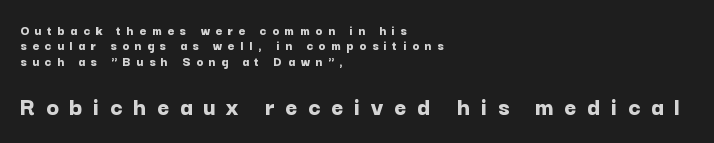
The image shows 26 px bold type, upright; set left-aligned, tight line spacing (1.09x), unusually wide letter spacing (+0.41 em), not underlined; the second (bottom) block is 1.86x larger.
